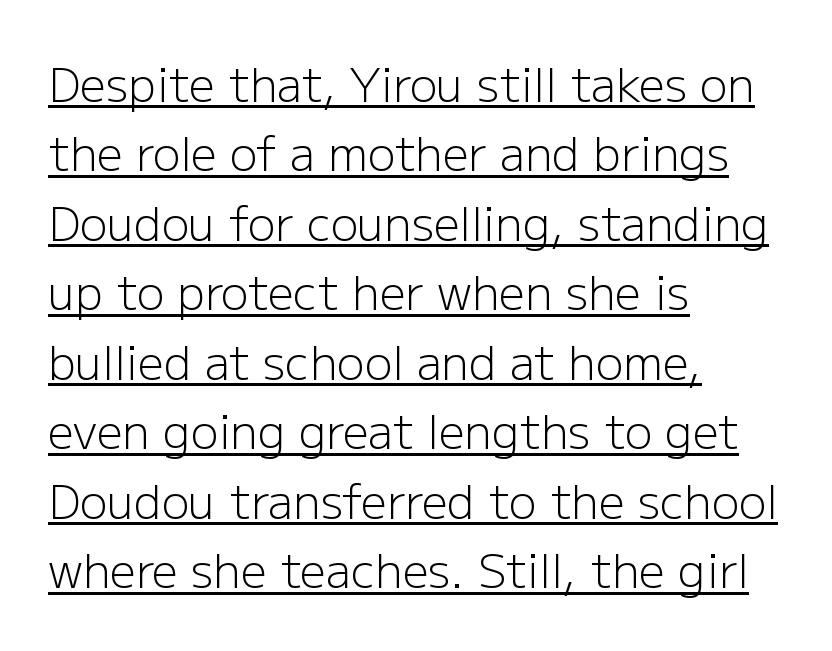
Q: Is the text bold? A: No.
Q: Is the text italic (slanted)? A: No, it is upright.
Q: Is the typeface a serif or a sans-serif typeface? A: Sans-serif.
Q: Is the text underlined? A: Yes.
Q: How is the paragraph aligned? A: Left-aligned.
Q: Is the spacing between letters normal or unusually wide? A: Normal.
Q: Is the spacing between lines tight, normal or loose? A: Normal.
Q: Width (condensed, normal, or wide)? A: Normal.
Q: Stroke contrast? A: Low.
Q: x-height? A: Medium.
Q: Monospaced? A: No.
